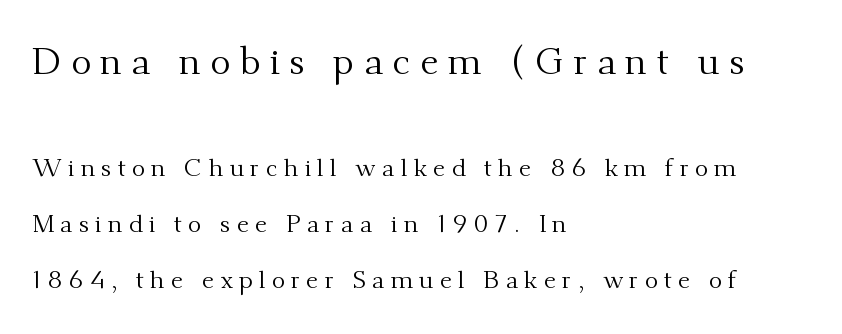
Think of a printed novel: that variable character pitch is what you see here. Check under the words: just untouched page. Which chunk is bigger? The first one — the top block dwarfs the bottom. Are there feet on the stems? There are — it's a serif. Each word looks stretched out because of the extra space between its letters.
